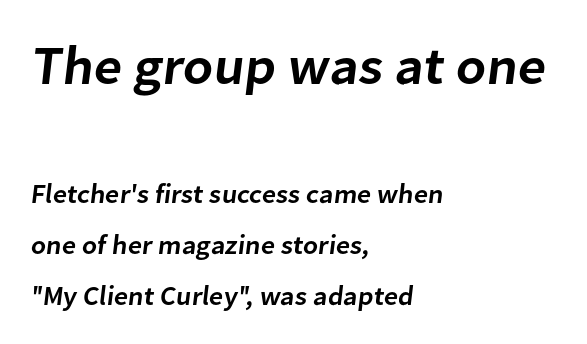
{"serif": "no", "bold": "semi", "weight": "semibold", "width": "normal", "stroke_contrast": "low", "x_height": "medium", "monospaced": "no", "underline": "no", "align": "left", "line_spacing": "loose", "line_spacing_ratio": 1.9, "letter_spacing": "normal", "letter_spacing_em": 0.0, "larger_block": "first", "size_ratio": 2.0, "glyph_px": 54}
